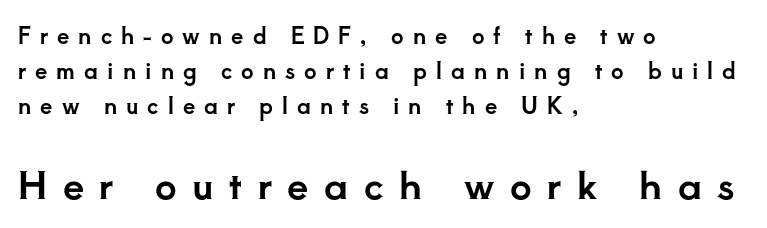
{"serif": "yes", "italic": "no", "width": "normal", "stroke_contrast": "low", "x_height": "small", "monospaced": "no", "underline": "no", "align": "left", "line_spacing": "normal", "line_spacing_ratio": 1.6, "letter_spacing": "wide", "letter_spacing_em": 0.41, "larger_block": "second", "size_ratio": 1.73, "glyph_px": 38}
